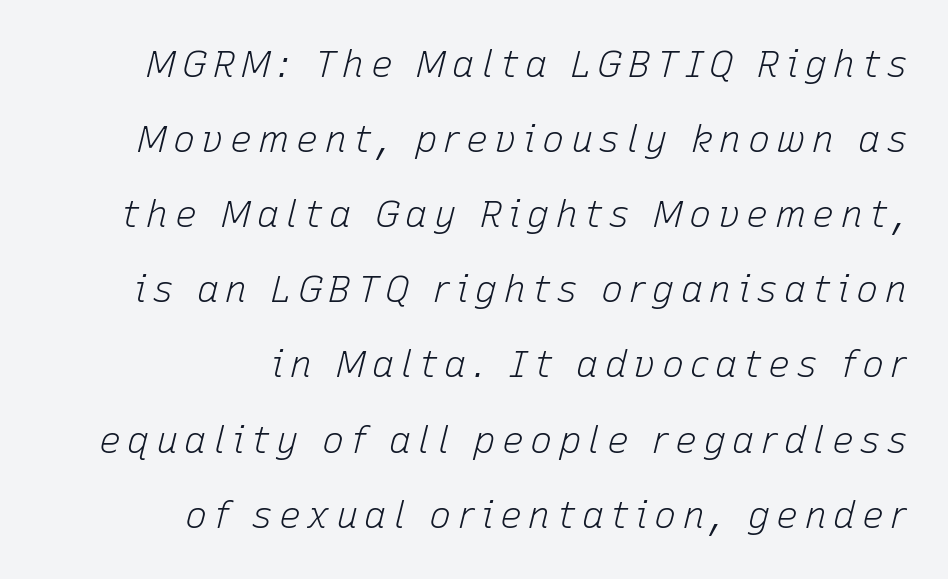
{"italic": "yes", "lean": "right", "slant_degrees": 15, "bold": "no", "weight": "light", "width": "normal", "stroke_contrast": "low", "x_height": "medium", "monospaced": "no", "underline": "no", "align": "right", "line_spacing": "loose", "line_spacing_ratio": 2.03, "glyph_px": 37}
